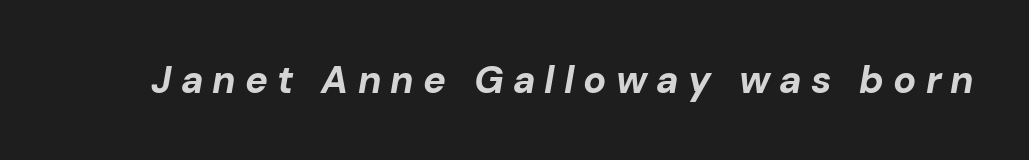
{"italic": "yes", "lean": "right", "slant_degrees": 10, "bold": "yes", "weight": "bold", "width": "normal", "stroke_contrast": "low", "x_height": "medium", "monospaced": "no", "underline": "no", "letter_spacing": "wide", "letter_spacing_em": 0.24, "glyph_px": 38}
